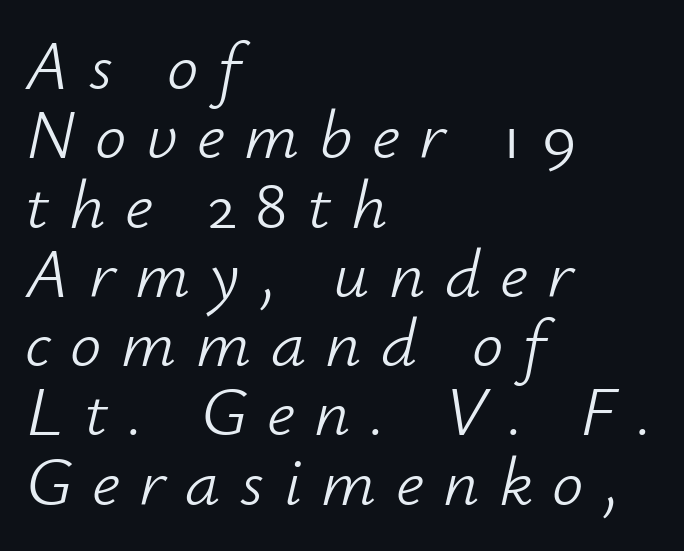
The image shows 70 px light type, italic (leaning right); set left-aligned, tight line spacing (0.99x), unusually wide letter spacing (+0.28 em), not underlined; low stroke contrast and a small x-height.
